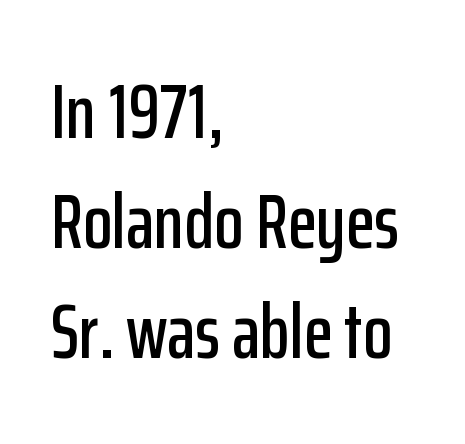
The image shows 76 px condensed sans-serif type, upright; set left-aligned, normal line spacing (1.45x), normal letter spacing, not underlined; low stroke contrast and a medium x-height.
